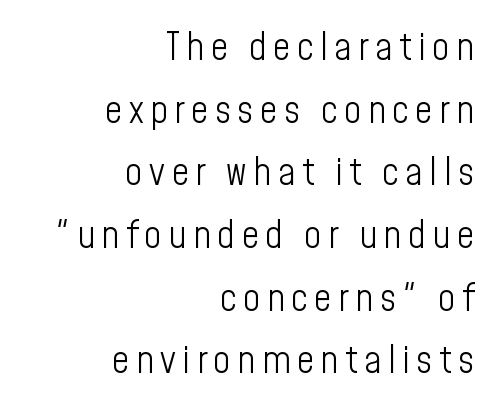
{"serif": "no", "italic": "no", "bold": "no", "weight": "light", "width": "condensed", "stroke_contrast": "low", "x_height": "medium", "monospaced": "no", "underline": "no", "align": "right", "line_spacing": "normal", "line_spacing_ratio": 1.65, "glyph_px": 38}
